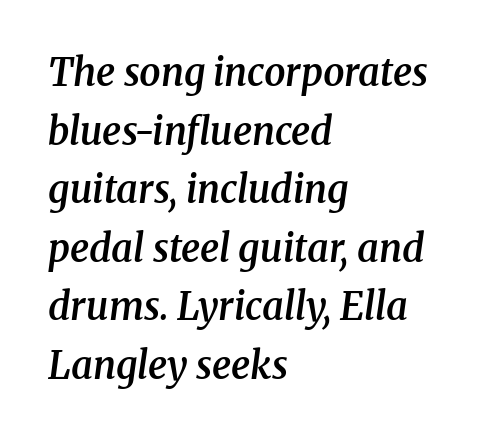
The image shows 38 px semibold serif type, italic (leaning right); set left-aligned, normal line spacing (1.54x), normal letter spacing, not underlined; medium stroke contrast and a medium x-height.
